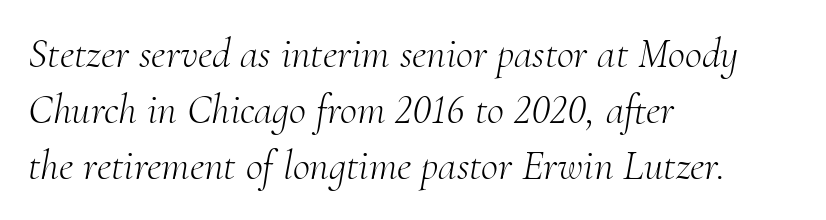
The typography opts for an oblique posture over an upright one. The characters display serif detailing at their extremities. In terms of leading, this rendering sits right in the middle. Tracking here is standard; glyphs follow each other at the usual distance.
